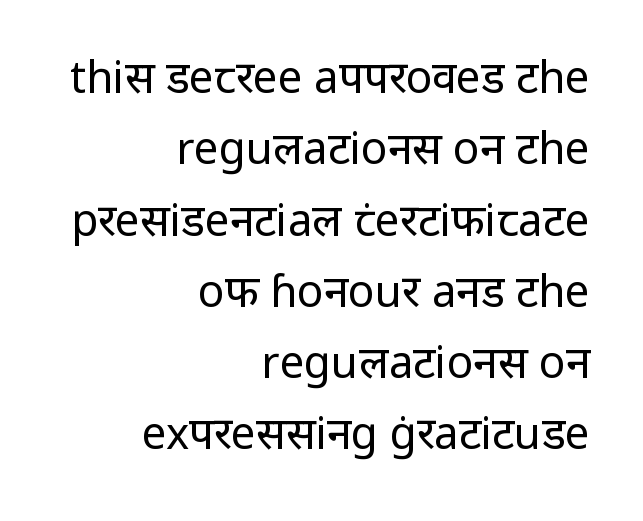
{"serif": "no", "italic": "no", "bold": "no", "weight": "regular", "width": "normal", "stroke_contrast": "low", "x_height": "medium", "monospaced": "no", "underline": "no", "align": "right", "line_spacing": "normal", "line_spacing_ratio": 1.62, "letter_spacing": "normal", "letter_spacing_em": 0.0, "glyph_px": 44}
